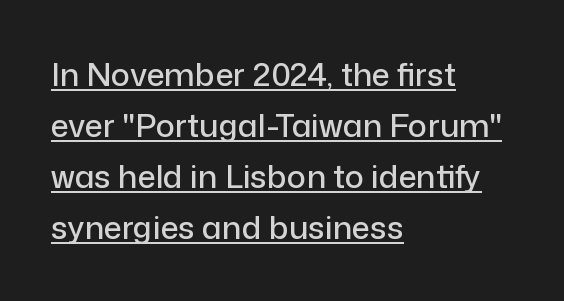
The rendering uses natural spacing where letterforms have individual widths. Designer's note — italics off, roman on. The font family rendered here belongs to the sans-serif group. Evenly set lines give the paragraph a standard silhouette.
